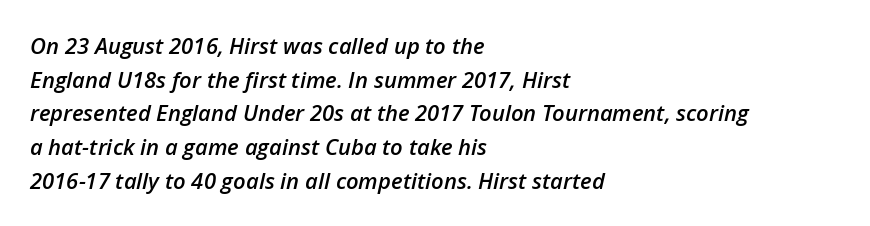
The typesetter chose a ragged-right arrangement here. What weight is shown? A semibold, between regular and bold. Notice how descenders clear the ascenders below comfortably — that's standard leading. The horizontal fit of the characters is conventional and even.
